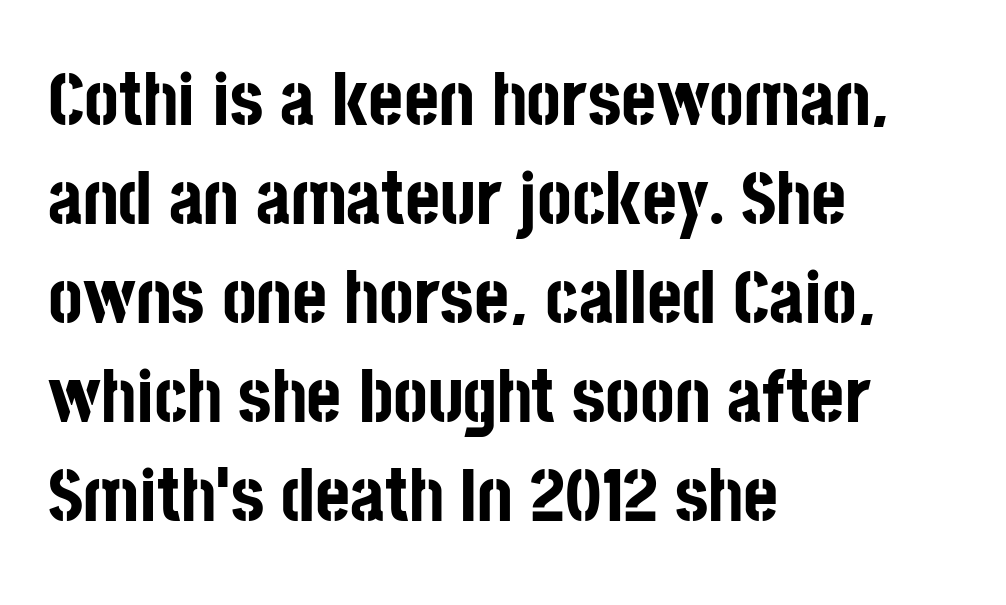
The image shows 75 px bold, condensed sans-serif type, upright; set left-aligned, normal line spacing (1.32x), normal letter spacing, not underlined; low stroke contrast and a large x-height.
